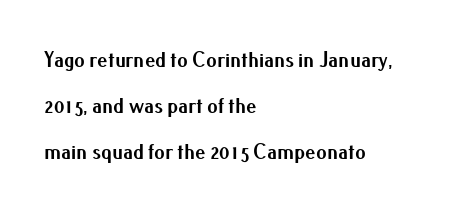
The rendering uses a bold face; every stroke is thick and dark. The axis of the letterforms is exactly vertical. Inter-character spacing is left at the font's built-in metrics. Anything drawn beneath the words? Only blank space.
